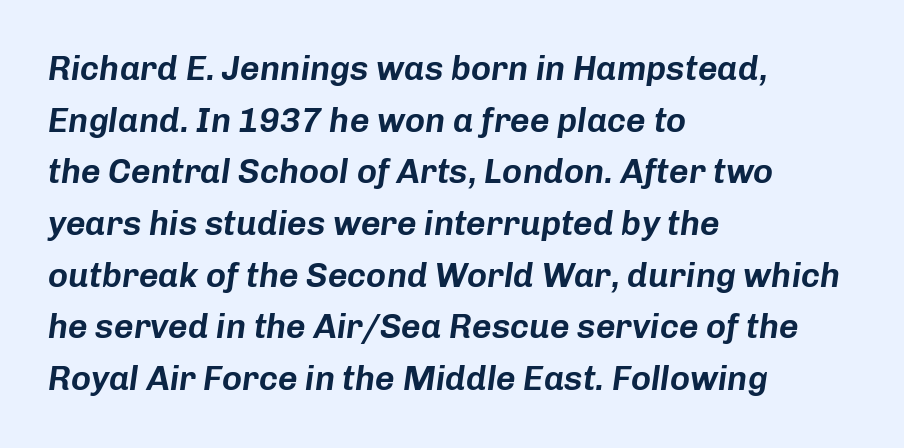
The image shows 34 px text type, italic (leaning right); set left-aligned, normal line spacing (1.52x), normal letter spacing, not underlined; low stroke contrast and a medium x-height.
